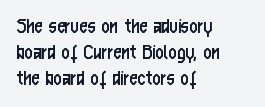
Q: Is the text bold? A: No.
Q: Is the text italic (slanted)? A: No, it is upright.
Q: Is the text underlined? A: No.
Q: How is the paragraph aligned? A: Left-aligned.
Q: Is the spacing between letters normal or unusually wide? A: Normal.
Q: Is the spacing between lines tight, normal or loose? A: Tight.
